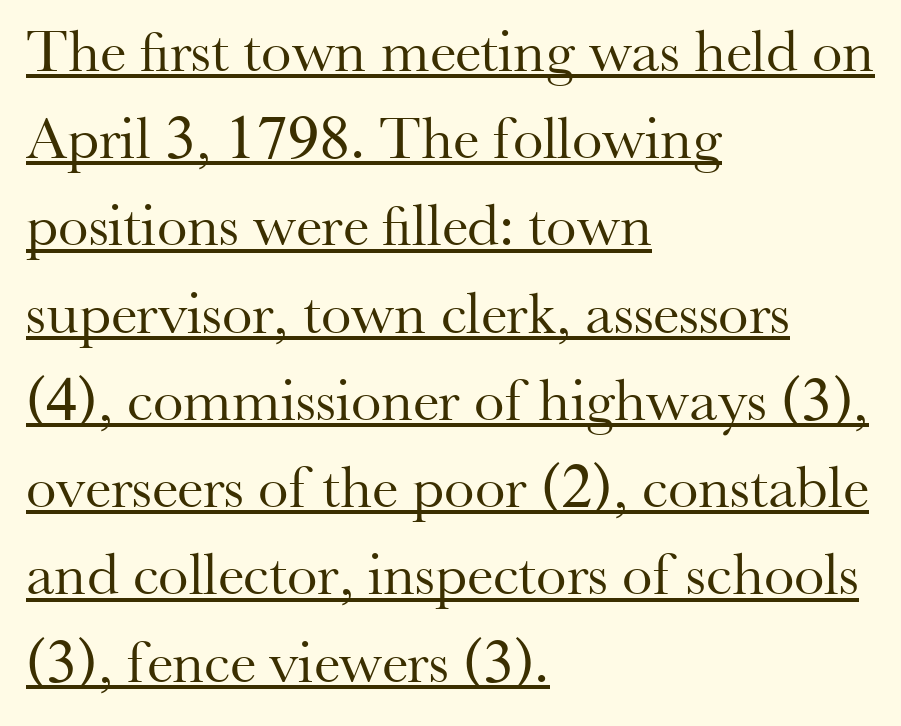
The font's upright variant was chosen for this text. Quick note: interline space is typical. Spacing between characters is what you'd get straight out of the box. The passage shown is typed in a proportional face where columns would drift.
